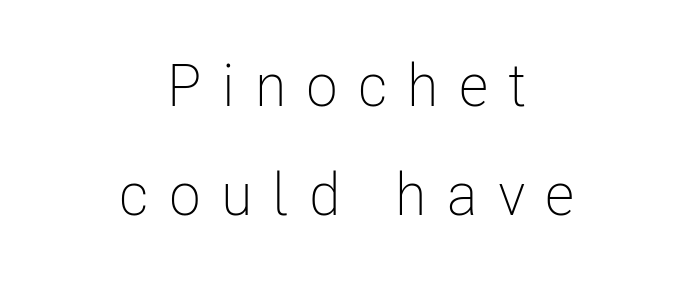
The image shows 59 px light, condensed sans-serif type, upright; set centered, line spacing 1.85x, unusually wide letter spacing (+0.34 em), not underlined; low stroke contrast and a medium x-height.
